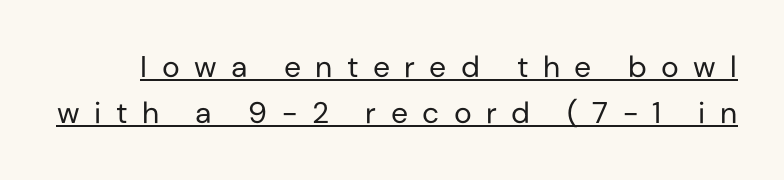
Q: Is the text bold? A: No.
Q: Is the text italic (slanted)? A: No, it is upright.
Q: Is the typeface a serif or a sans-serif typeface? A: Sans-serif.
Q: Is the text underlined? A: Yes.
Q: Is the spacing between letters normal or unusually wide? A: Unusually wide.
Q: Is the spacing between lines tight, normal or loose? A: Normal.
Q: Width (condensed, normal, or wide)? A: Normal.
Q: Stroke contrast? A: Low.
Q: x-height? A: Medium.
Q: Monospaced? A: No.
